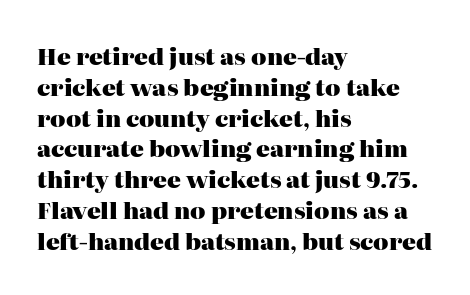
Q: Is the text bold? A: Yes.
Q: Is the text italic (slanted)? A: No, it is upright.
Q: Is the text underlined? A: No.
Q: How is the paragraph aligned? A: Left-aligned.
Q: Is the spacing between letters normal or unusually wide? A: Normal.
Q: Is the spacing between lines tight, normal or loose? A: Normal.
